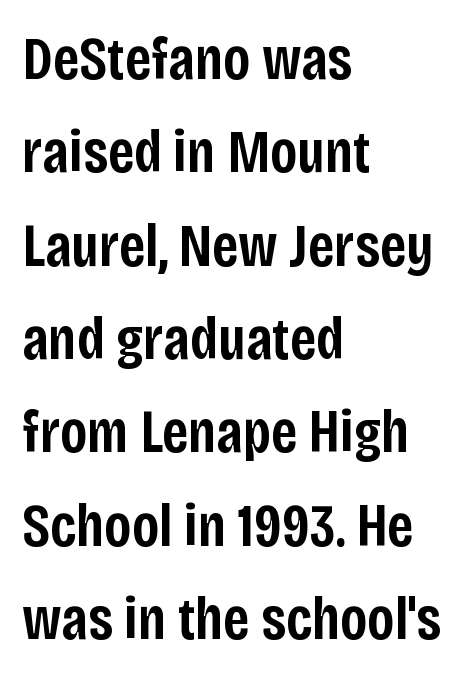
The image shows 61 px semibold, condensed sans-serif type, upright; set left-aligned, normal line spacing (1.53x), normal letter spacing, not underlined; low stroke contrast and a large x-height.
